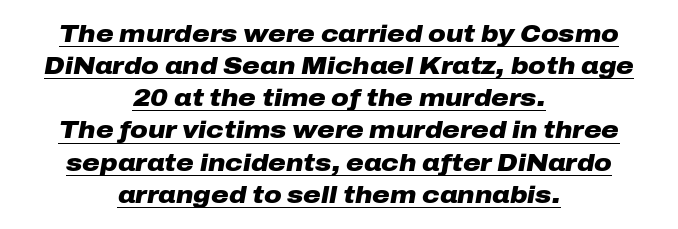
The image shows 24 px bold type, italic (leaning right); set centered, normal line spacing (1.34x), normal letter spacing, underlined.
